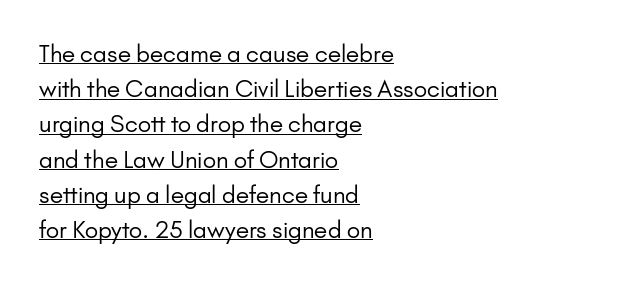
Q: Is the text bold? A: No.
Q: Is the text italic (slanted)? A: No, it is upright.
Q: Is the text underlined? A: Yes.
Q: How is the paragraph aligned? A: Left-aligned.
Q: Is the spacing between letters normal or unusually wide? A: Normal.
Q: Is the spacing between lines tight, normal or loose? A: Normal.
